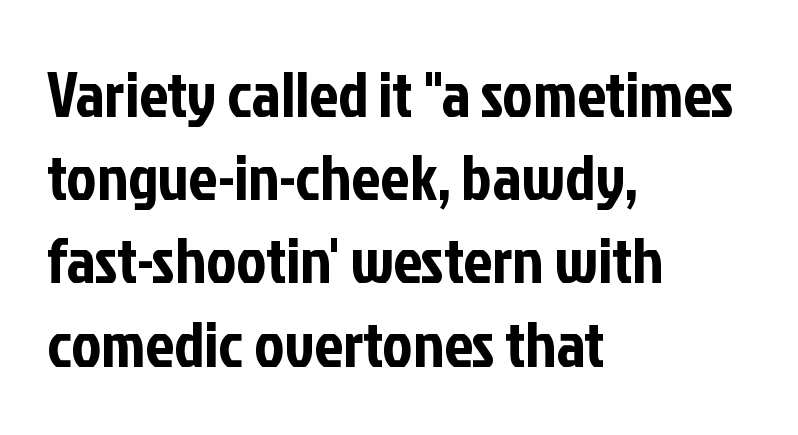
{"serif": "no", "italic": "no", "width": "condensed", "stroke_contrast": "low", "x_height": "medium", "monospaced": "no", "underline": "no", "align": "left", "line_spacing": "normal", "line_spacing_ratio": 1.3, "letter_spacing": "normal", "letter_spacing_em": 0.0, "glyph_px": 64}
